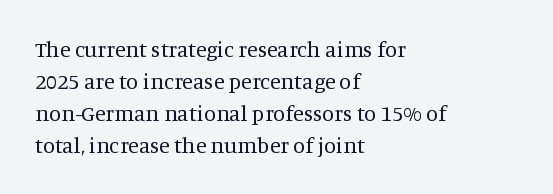
The image shows 22 px text type, upright; set left-aligned, normal line spacing (1.45x), normal letter spacing, not underlined.
